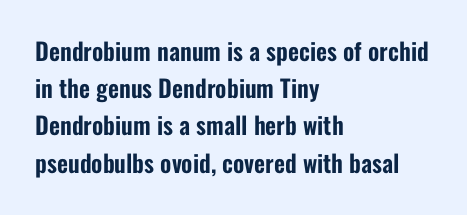
Interline gaps are of average width in this sample. The letters stand upright; this is a roman face. The face used here is rendered with its standard letterfit. Leftover space on each line is placed entirely after the last word. Beneath every word, the page is bare.
